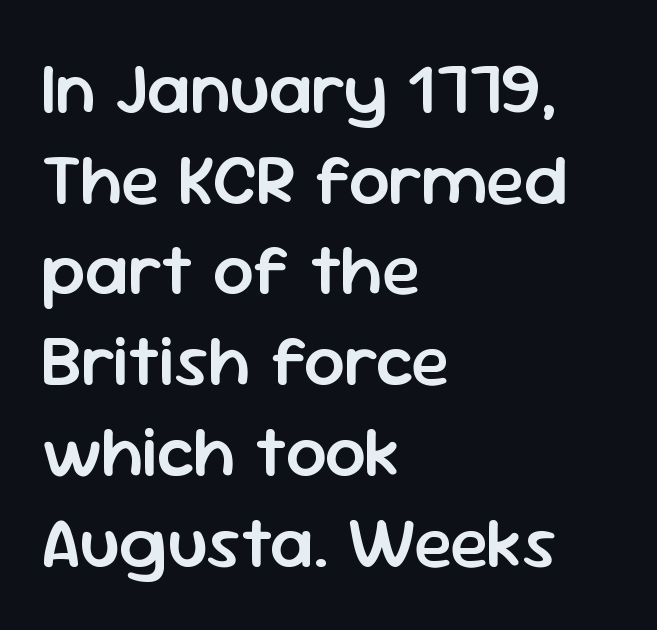
The image shows 72 px semibold sans-serif type, upright; set left-aligned, normal line spacing (1.26x), normal letter spacing, not underlined; low stroke contrast and a medium x-height.
